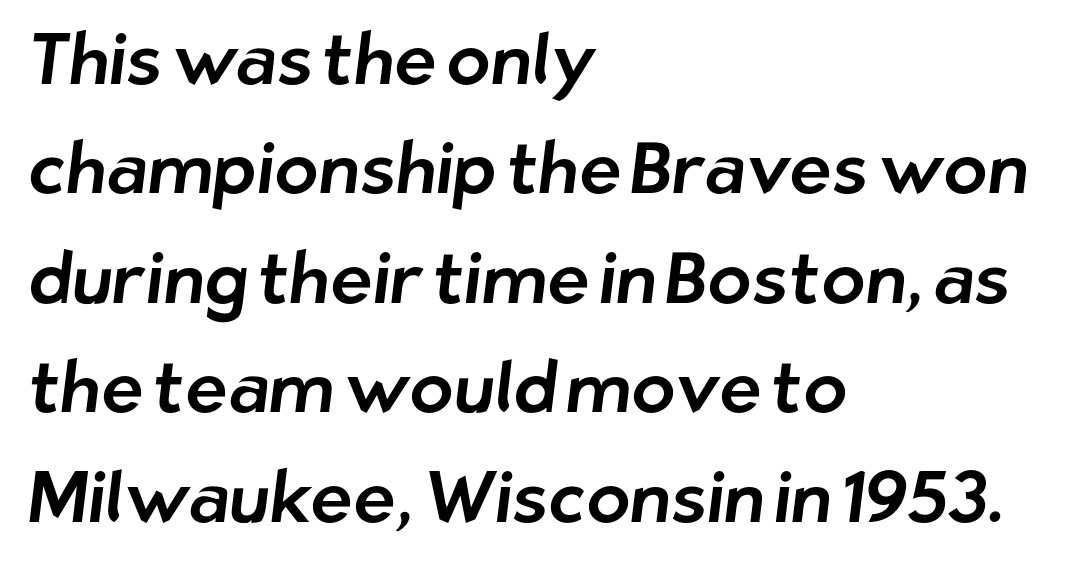
The image shows 72 px sans-serif type; set left-aligned, normal line spacing (1.52x), normal letter spacing, not underlined; low stroke contrast and a medium x-height.
